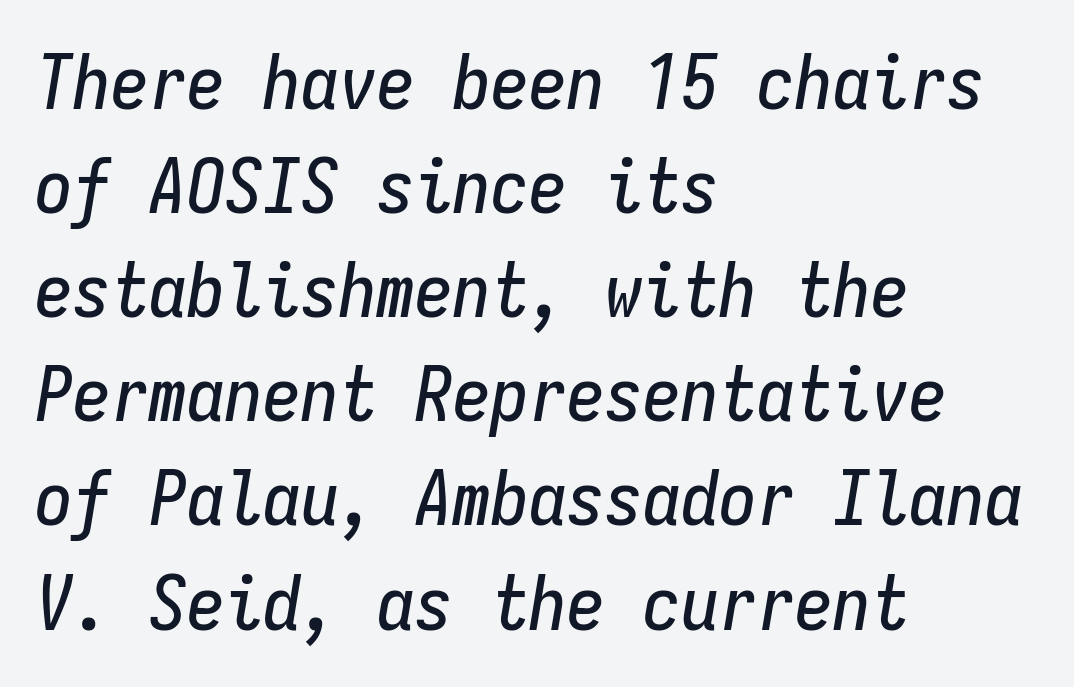
No word sits above an underline. Rows of type keep a routine distance in the vertical direction. Compared with a centered layout, this one pins lines to the left instead. The horizontal fit of the characters is conventional and even. The face used here is monospaced, like something from a code editor.
